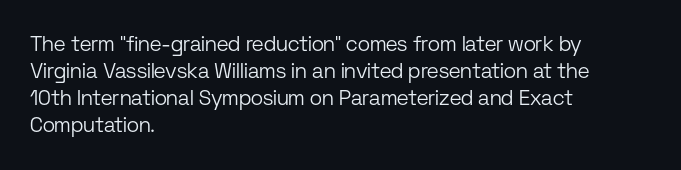
These lines keep a tight, regular rhythm from letter to letter. The rows are spaced the way most documents space them. Nothing heavy about these letters — not bold at all. A roman cut, with each character standing at attention. Check under the words: just untouched page. All the whitespace from short lines collects on the right.
